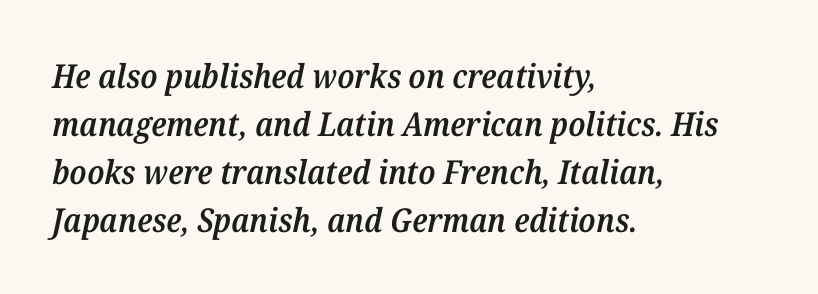
The passage is arranged the way most books set body copy — flush left. Here the glyphs are tracked normally, forming tight word shapes. Anything drawn beneath the words? Only blank space. The designer went with a serif here, giving each stem small feet.
